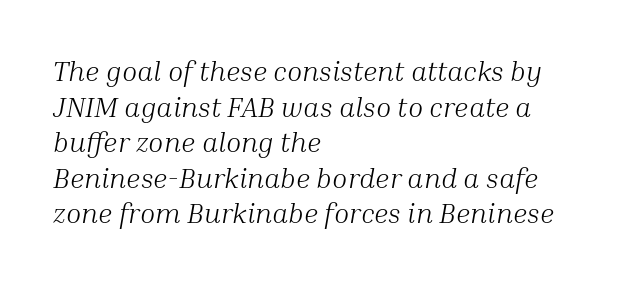
Plain, unruled lines of type. The passage shown has conventional tracking throughout. Is this a fixed-width face? No — the glyphs have proportional, varying widths. The text block is weighted toward the left margin, trailing off unevenly rightward.
